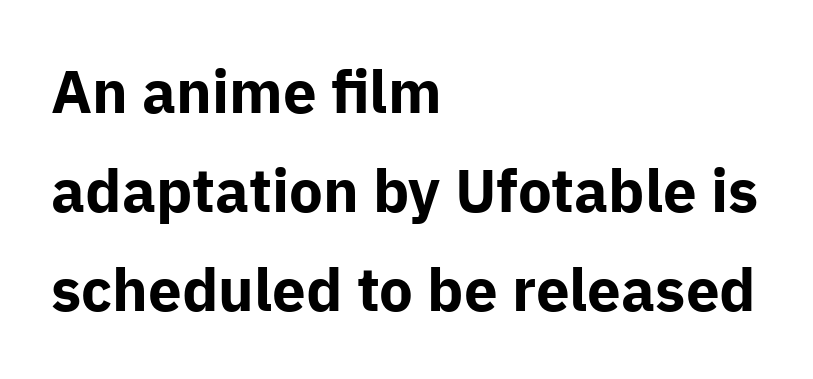
The image shows 60 px bold sans-serif type, upright; set left-aligned, normal line spacing (1.65x), normal letter spacing, not underlined; low stroke contrast and a medium x-height.
